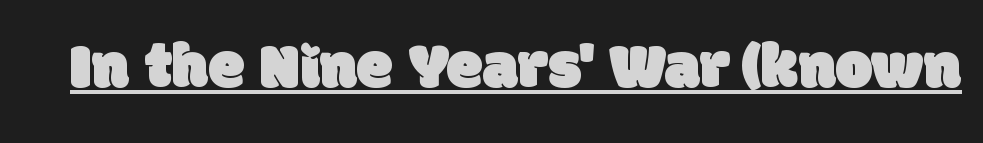
The passage shown is underscored from start to finish. Examine the stroke ends and you'll find no serifs. Think of a printed novel: that variable character pitch is what you see here. No extra tracking has been applied to these lines.
